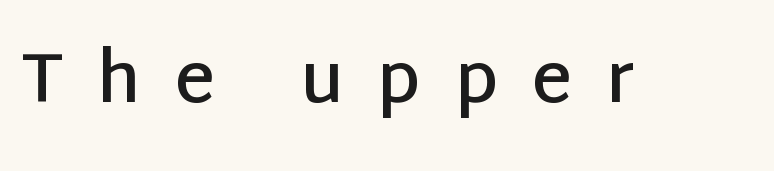
{"serif": "no", "italic": "no", "bold": "semi", "weight": "semibold", "width": "normal", "stroke_contrast": "low", "x_height": "large", "monospaced": "no", "underline": "no", "letter_spacing": "wide", "letter_spacing_em": 0.48, "glyph_px": 70}
